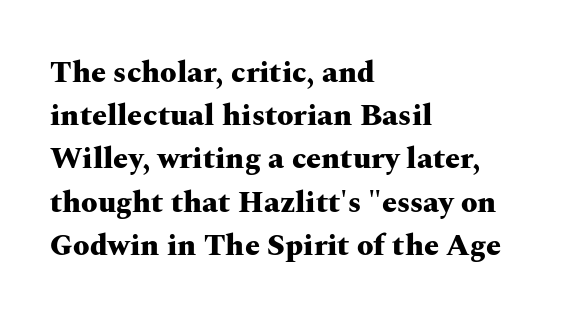
The image shows 30 px heavy, wide serif type, upright; set left-aligned, normal line spacing (1.44x), normal letter spacing, not underlined; medium stroke contrast and a medium x-height.
